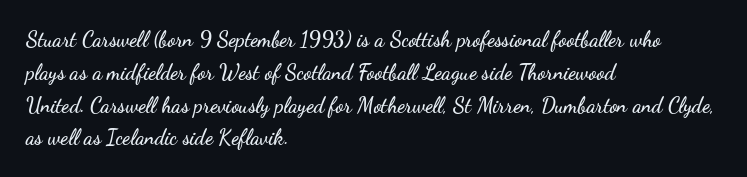
Whoever set this chose a conventional vertical rhythm. Only glyphs here, with clear space below each row. The horizontal fit of the characters is conventional and even. Notice how the passage keeps a crisp vertical edge on the left only.
